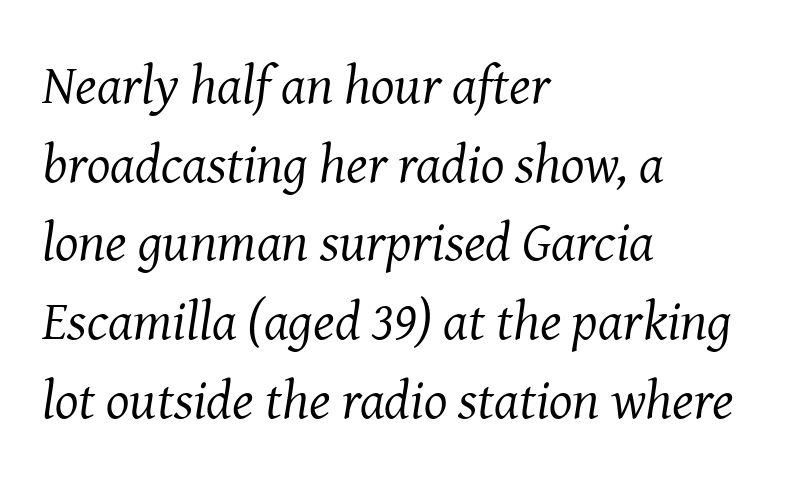
Lines of text with bare space underneath. Does the copy run flush right? No — it runs flush left. A typesetter would call this zero additional tracking. The passage shown is typeset with a serif family. Vertically, the passage feels balanced, rows spaced as you'd expect. You could not count columns in this text — the font is proportionally spaced.
